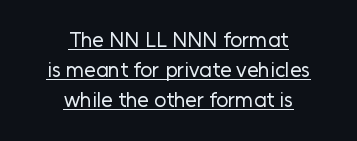
Q: Is the text bold? A: No.
Q: Is the text italic (slanted)? A: No, it is upright.
Q: Is the text underlined? A: Yes.
Q: How is the paragraph aligned? A: Centered.
Q: Is the spacing between letters normal or unusually wide? A: Normal.
Q: Is the spacing between lines tight, normal or loose? A: Normal.
